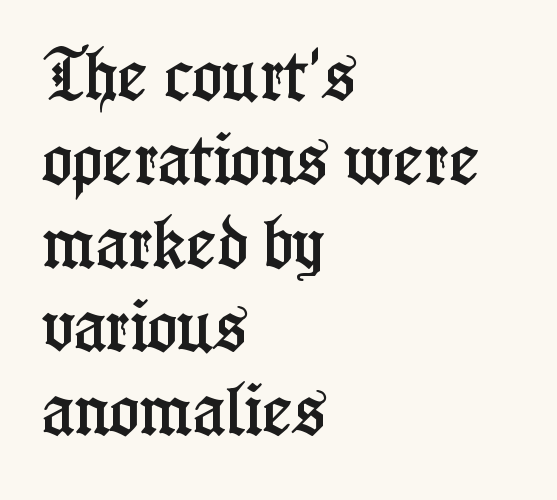
A normal amount of white space separates one row of letters from the next. Typographically, this falls in the serif category. The string is rendered with underlining switched off. The letters sit at their default tracking, neither squeezed nor spread. Here the designer chose a conventional face with non-uniform glyph widths. In CSS terms this would be text-align: left.
